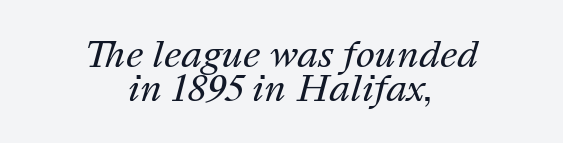
Q: Is the text bold? A: No.
Q: Is the text italic (slanted)? A: Yes, it leans right by about 16 degrees.
Q: Is the text underlined? A: No.
Q: How is the paragraph aligned? A: Centered.
Q: Is the spacing between letters normal or unusually wide? A: Normal.
Q: Is the spacing between lines tight, normal or loose? A: Tight.
Q: Width (condensed, normal, or wide)? A: Normal.
Q: Stroke contrast? A: Medium.
Q: x-height? A: Medium.
Q: Monospaced? A: No.
